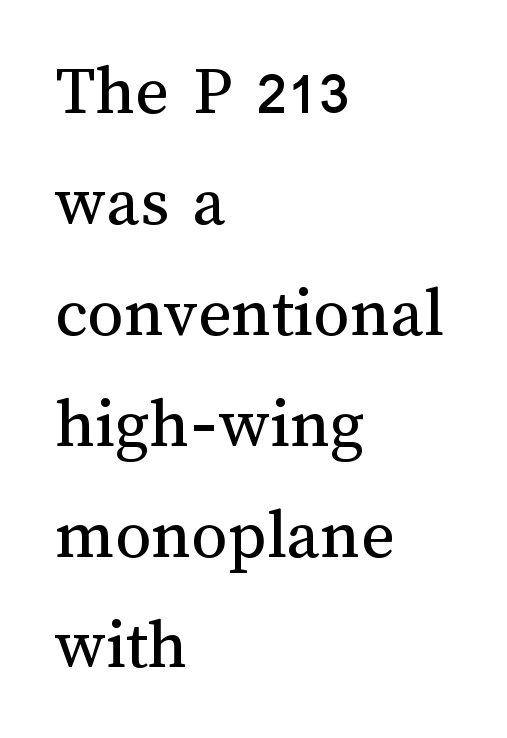
Q: Is the text bold? A: No.
Q: Is the text italic (slanted)? A: No, it is upright.
Q: Is the text underlined? A: No.
Q: How is the paragraph aligned? A: Left-aligned.
Q: Is the spacing between letters normal or unusually wide? A: Normal.
Q: Is the spacing between lines tight, normal or loose? A: Normal.
Q: Width (condensed, normal, or wide)? A: Normal.
Q: Stroke contrast? A: Medium.
Q: x-height? A: Medium.
Q: Monospaced? A: No.
